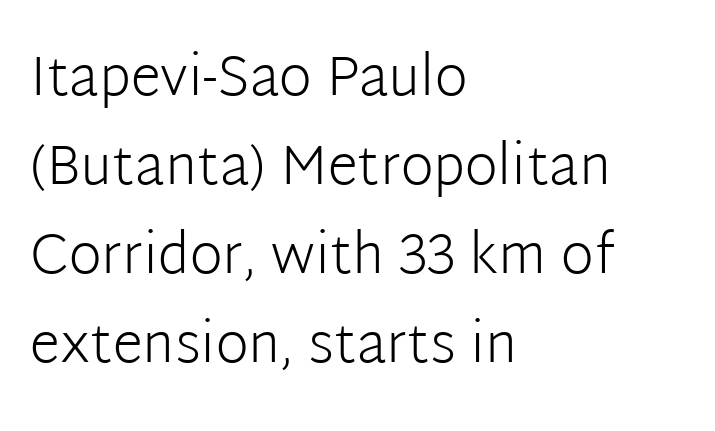
{"serif": "no", "italic": "no", "bold": "no", "weight": "light", "width": "normal", "stroke_contrast": "low", "x_height": "medium", "monospaced": "no", "underline": "no", "align": "left", "line_spacing": "normal", "line_spacing_ratio": 1.59, "letter_spacing": "normal", "letter_spacing_em": 0.0, "glyph_px": 56}
